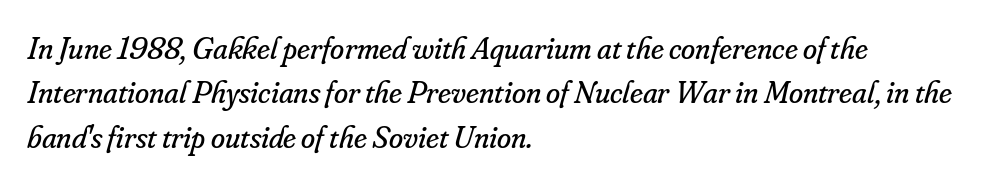
The image shows 32 px regular-weight serif type, italic (leaning right); set left-aligned, normal line spacing (1.39x), normal letter spacing, not underlined; low stroke contrast and a small x-height.
